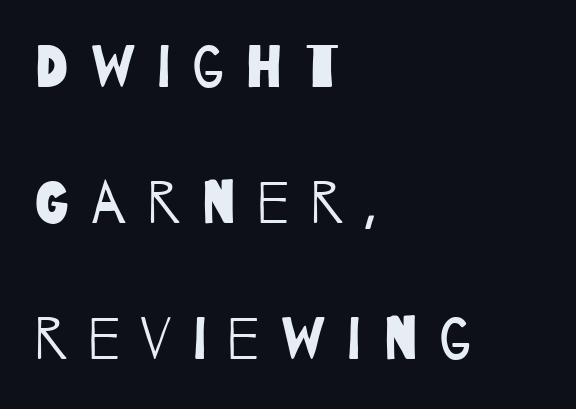
The image shows 60 px regular-weight, condensed sans-serif type; set left-aligned, loose line spacing (2.27x), unusually wide letter spacing (+0.35 em), not underlined; low stroke contrast and a large x-height.
